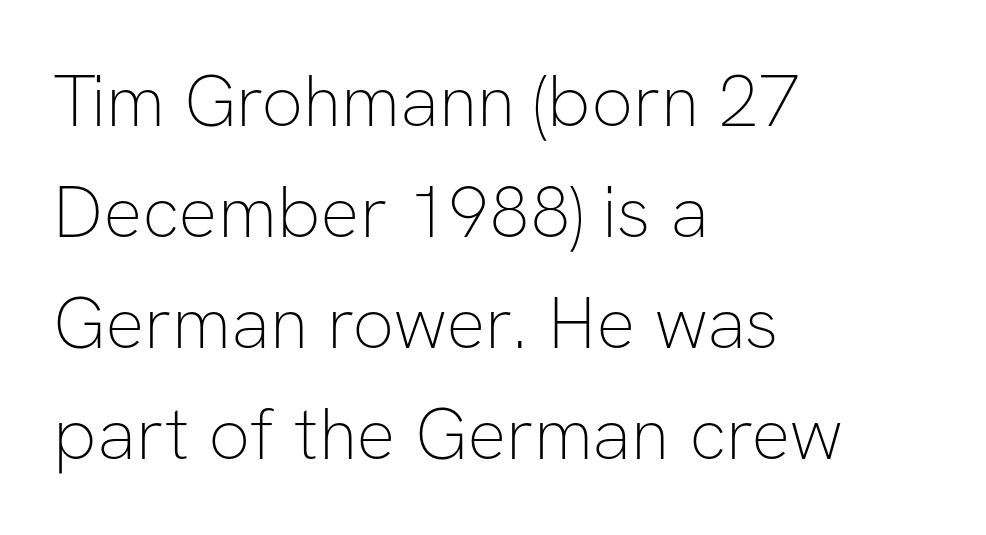
The image shows 73 px thin sans-serif type, upright; set left-aligned, normal line spacing (1.52x), normal letter spacing, not underlined; low stroke contrast and a medium x-height.
